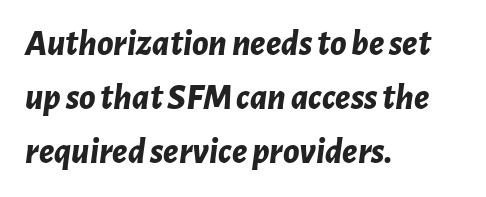
The image shows 37 px bold type, italic (leaning right); set left-aligned, normal line spacing (1.46x), normal letter spacing, not underlined; low stroke contrast and a medium x-height.
